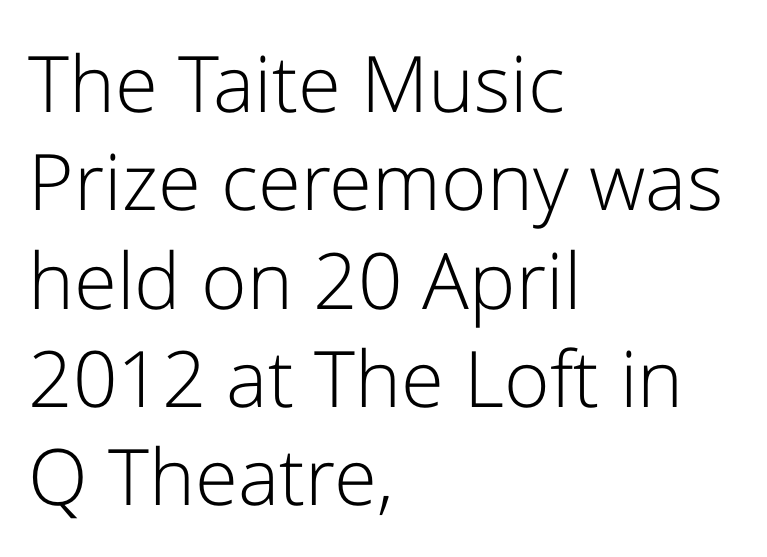
Horizontal bands of white between lines are of average thickness. The letters sit at their default tracking, neither squeezed nor spread. Stroke mass is kept to a normal reading level or below. Every character sits straight up, as roman type does. Proportional: the letters do not fall into vertical columns. The setting favours the left margin, as ordinary paragraphs usually do.
